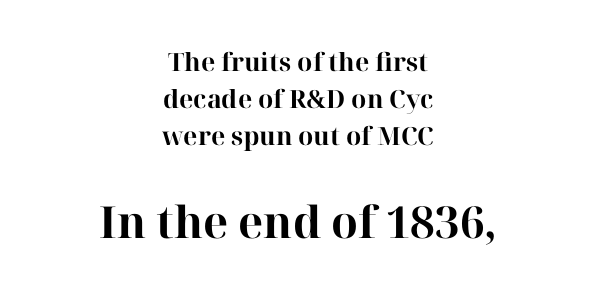
The image shows 44 px bold serif type, upright; set centered, normal line spacing (1.48x), normal letter spacing, not underlined; the second (bottom) block is 1.76x larger; high stroke contrast and a medium x-height.
